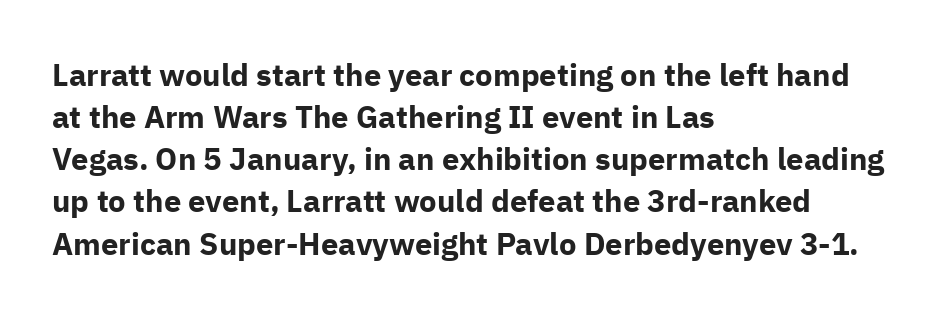
Q: Is the text bold? A: Yes.
Q: Is the text italic (slanted)? A: No, it is upright.
Q: Is the typeface a serif or a sans-serif typeface? A: Sans-serif.
Q: Is the text underlined? A: No.
Q: How is the paragraph aligned? A: Left-aligned.
Q: Is the spacing between letters normal or unusually wide? A: Normal.
Q: Is the spacing between lines tight, normal or loose? A: Normal.
Q: Width (condensed, normal, or wide)? A: Normal.
Q: Stroke contrast? A: Low.
Q: x-height? A: Medium.
Q: Monospaced? A: No.
